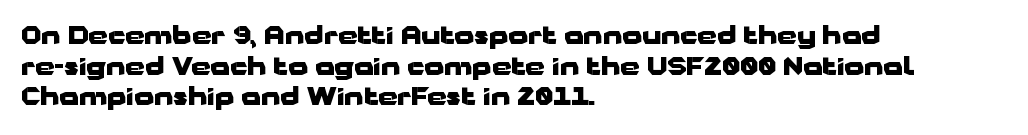
Q: Is the text bold? A: Yes.
Q: Is the text italic (slanted)? A: No, it is upright.
Q: Is the text underlined? A: No.
Q: How is the paragraph aligned? A: Left-aligned.
Q: Is the spacing between letters normal or unusually wide? A: Normal.
